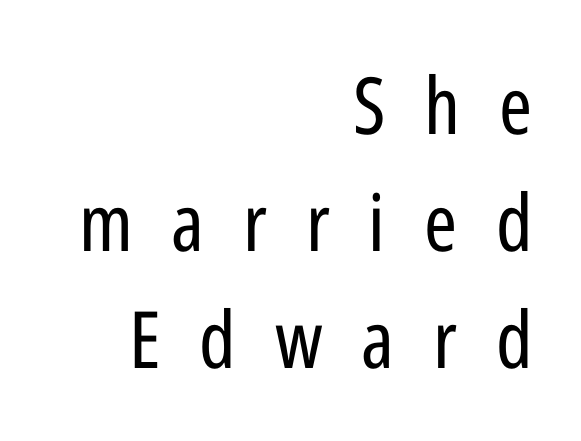
The designer went with a sans here, leaving each stem footless. Casual observation: everything's shoved over to the right. A typesetter would call this proportional, since set widths differ per character. This sample uses expanded letter spacing, leaving extra air between glyphs. Descenders are the only things crossing below the line.
